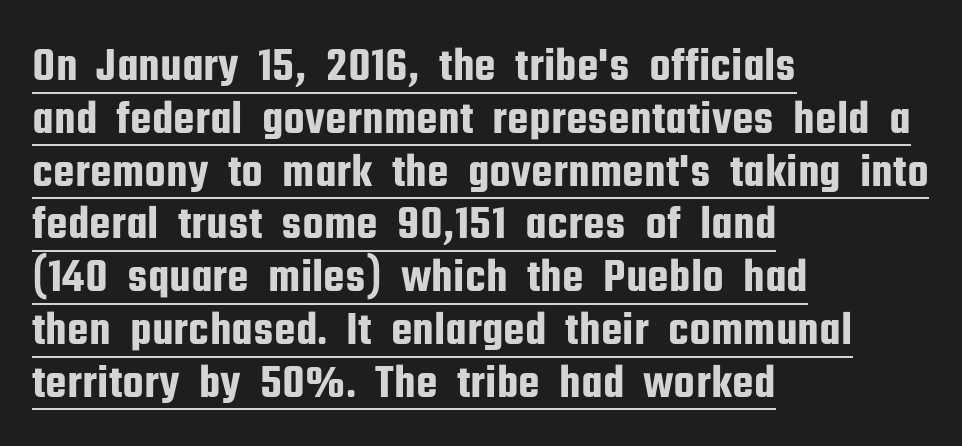
The image shows 48 px condensed sans-serif type, upright; set left-aligned, tight line spacing (1.1x), normal letter spacing, underlined; low stroke contrast and a medium x-height.
